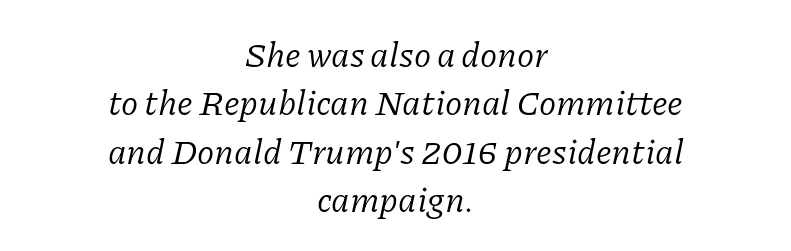
{"serif": "yes", "italic": "yes", "lean": "right", "slant_degrees": 11, "bold": "no", "weight": "regular", "width": "normal", "stroke_contrast": "low", "x_height": "medium", "monospaced": "no", "underline": "no", "align": "center", "line_spacing": "normal", "line_spacing_ratio": 1.38, "letter_spacing": "normal", "letter_spacing_em": 0.0, "glyph_px": 35}
